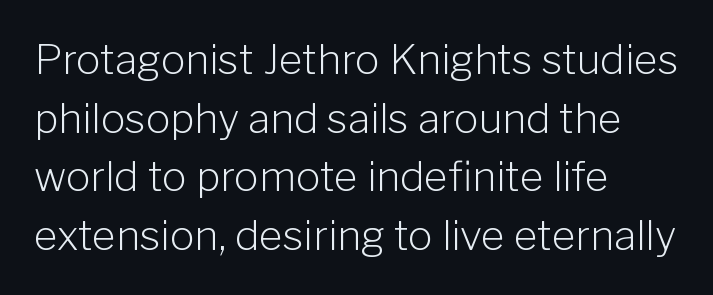
Q: Is the text bold? A: No.
Q: Is the text italic (slanted)? A: No, it is upright.
Q: Is the typeface a serif or a sans-serif typeface? A: Sans-serif.
Q: Is the text underlined? A: No.
Q: How is the paragraph aligned? A: Left-aligned.
Q: Is the spacing between letters normal or unusually wide? A: Normal.
Q: Is the spacing between lines tight, normal or loose? A: Normal.
Q: Width (condensed, normal, or wide)? A: Normal.
Q: Stroke contrast? A: Low.
Q: x-height? A: Medium.
Q: Monospaced? A: No.
